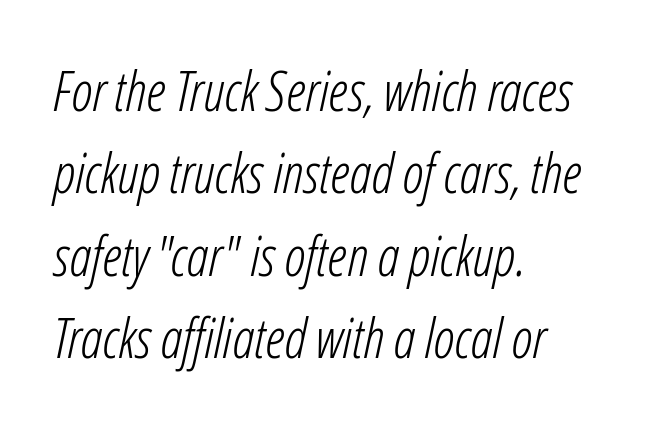
{"italic": "yes", "lean": "right", "slant_degrees": 12, "bold": "no", "weight": "light", "width": "condensed", "stroke_contrast": "low", "x_height": "medium", "monospaced": "no", "underline": "no", "align": "left", "line_spacing": "normal", "line_spacing_ratio": 1.5, "letter_spacing": "normal", "letter_spacing_em": 0.0, "glyph_px": 55}
